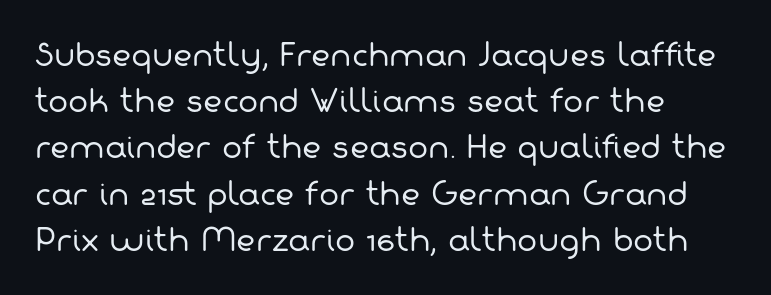
{"serif": "no", "bold": "no", "weight": "regular", "width": "normal", "stroke_contrast": "low", "x_height": "medium", "monospaced": "no", "underline": "no", "align": "left", "line_spacing": "normal", "line_spacing_ratio": 1.54, "letter_spacing": "normal", "letter_spacing_em": 0.0, "glyph_px": 30}
